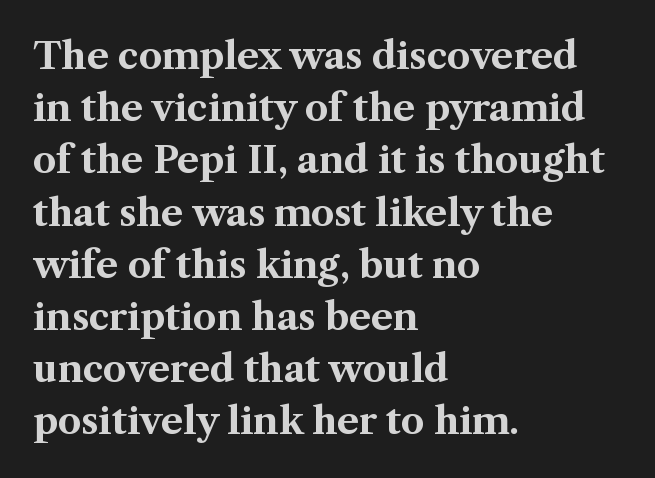
Nope, not italic — everything's standing straight. You can tell from the footed stems that serif type was used. Each line starts at the same left margin while the right side varies. A normal amount of white space separates one row of letters from the next. Check under the words: just untouched page.
